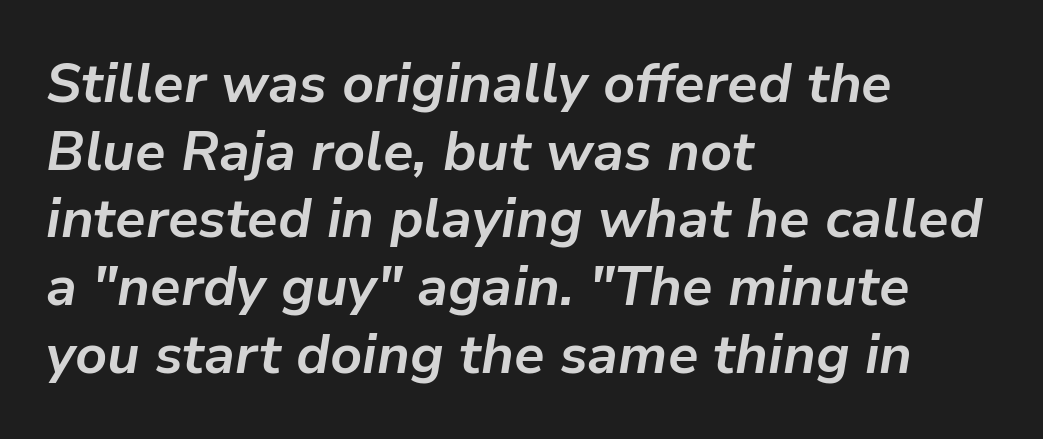
Q: Is the text bold? A: Yes.
Q: Is the text italic (slanted)? A: Yes, it leans right by about 9 degrees.
Q: Is the text underlined? A: No.
Q: How is the paragraph aligned? A: Left-aligned.
Q: Is the spacing between letters normal or unusually wide? A: Normal.
Q: Width (condensed, normal, or wide)? A: Normal.
Q: Stroke contrast? A: Low.
Q: x-height? A: Medium.
Q: Monospaced? A: No.
